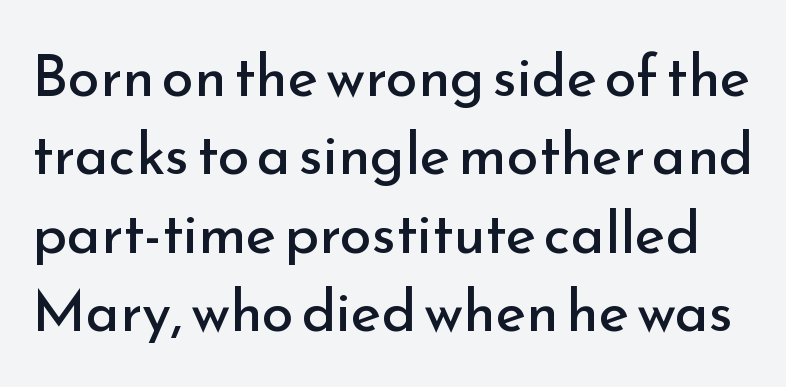
Q: Is the text bold? A: No.
Q: Is the text italic (slanted)? A: No, it is upright.
Q: Is the typeface a serif or a sans-serif typeface? A: Sans-serif.
Q: Is the text underlined? A: No.
Q: Is the spacing between letters normal or unusually wide? A: Normal.
Q: Is the spacing between lines tight, normal or loose? A: Normal.
Q: Width (condensed, normal, or wide)? A: Normal.
Q: Stroke contrast? A: Low.
Q: x-height? A: Small.
Q: Monospaced? A: No.
